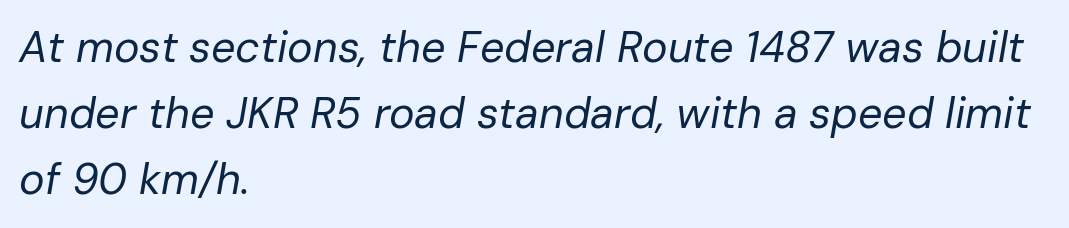
{"italic": "yes", "lean": "right", "slant_degrees": 10, "bold": "no", "weight": "regular", "width": "normal", "stroke_contrast": "low", "x_height": "medium", "monospaced": "no", "underline": "no", "align": "left", "line_spacing": "normal", "line_spacing_ratio": 1.54, "letter_spacing": "normal", "letter_spacing_em": 0.0, "glyph_px": 43}
